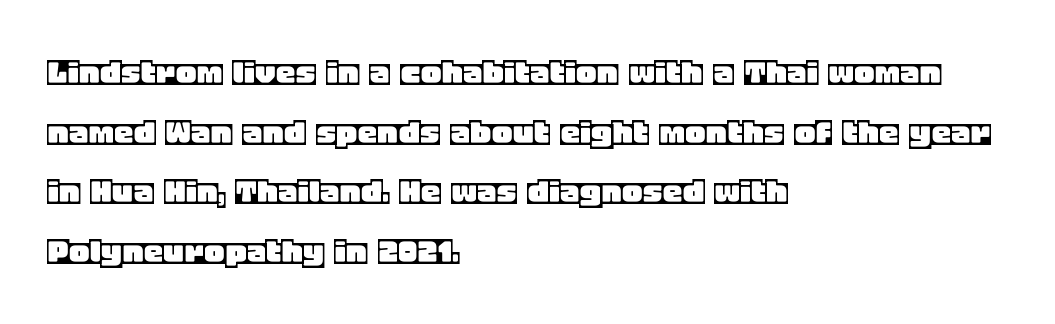
Q: Is the text italic (slanted)? A: No, it is upright.
Q: Is the text underlined? A: No.
Q: How is the paragraph aligned? A: Left-aligned.
Q: Is the spacing between letters normal or unusually wide? A: Normal.
Q: Is the spacing between lines tight, normal or loose? A: Normal.
Q: Width (condensed, normal, or wide)? A: Normal.
Q: x-height? A: Large.
Q: Monospaced? A: No.
